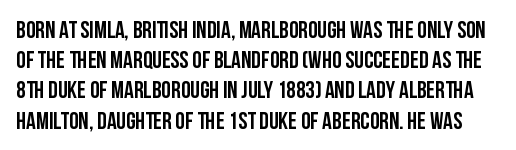
The image shows 24 px bold type, upright; set normal line spacing (1.26x), normal letter spacing, not underlined.
